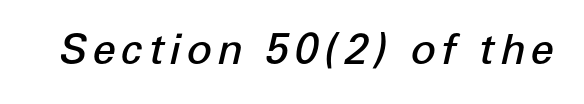
The letters are slanted; this is an italic face. Compared with an ordinary text face, these strokes are moderately heavier — a semibold. Proportional: the letters do not fall into vertical columns. Glance below the letters and you will spot only blank space.
